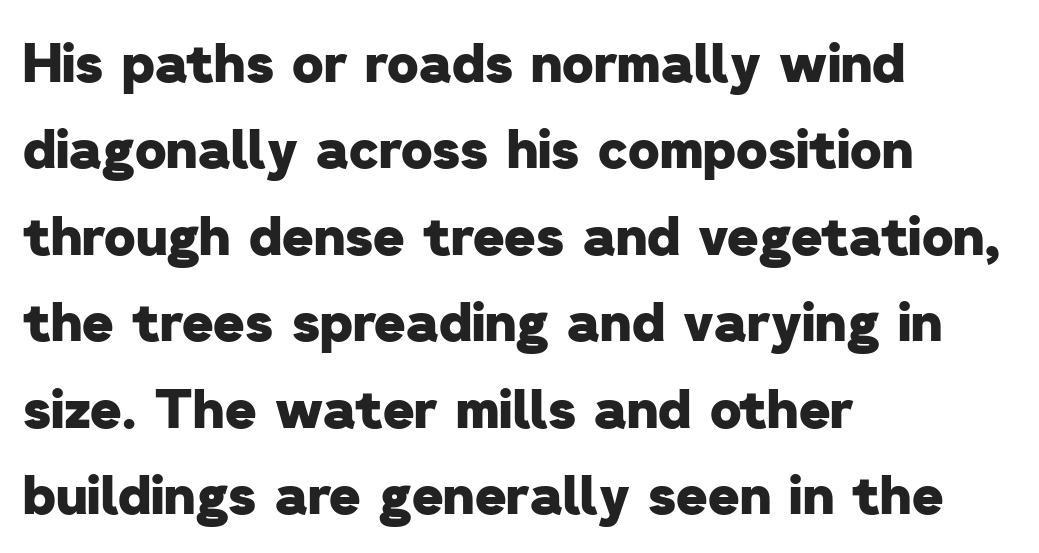
{"serif": "no", "bold": "yes", "weight": "heavy", "width": "normal", "stroke_contrast": "low", "x_height": "medium", "monospaced": "no", "underline": "no", "align": "left", "line_spacing": "normal", "line_spacing_ratio": 1.6, "letter_spacing": "normal", "letter_spacing_em": 0.0, "glyph_px": 54}
